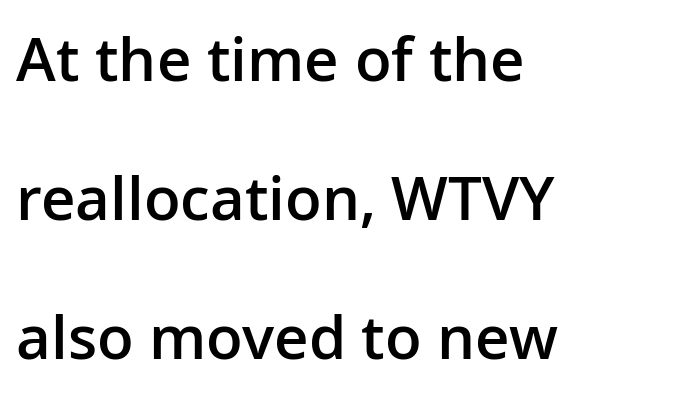
Q: Is the text bold? A: Semi-bold.
Q: Is the text italic (slanted)? A: No, it is upright.
Q: Is the typeface a serif or a sans-serif typeface? A: Sans-serif.
Q: Is the text underlined? A: No.
Q: How is the paragraph aligned? A: Left-aligned.
Q: Is the spacing between letters normal or unusually wide? A: Normal.
Q: Is the spacing between lines tight, normal or loose? A: Loose.
Q: Width (condensed, normal, or wide)? A: Normal.
Q: Stroke contrast? A: Low.
Q: x-height? A: Medium.
Q: Monospaced? A: No.
